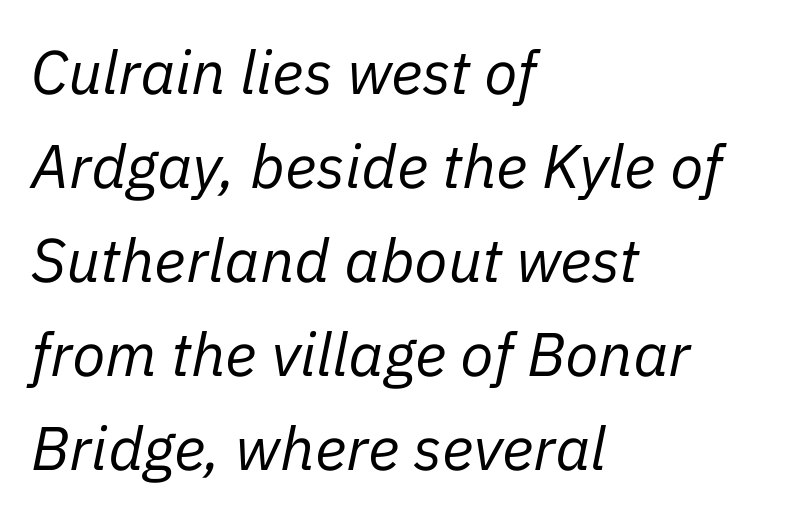
The image shows 61 px regular-weight type, italic (leaning right); set left-aligned, normal line spacing (1.54x), normal letter spacing, not underlined; low stroke contrast and a medium x-height.
